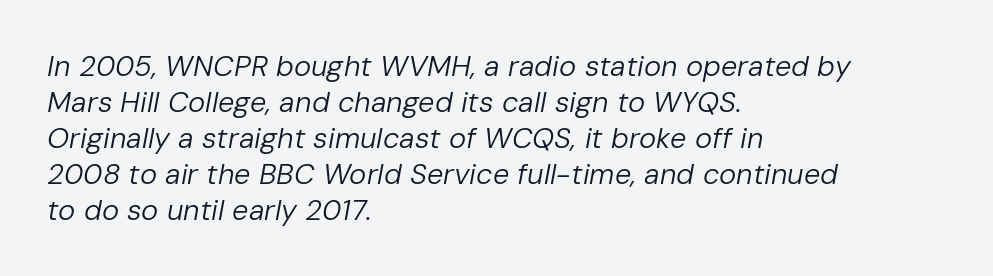
Q: Is the text bold? A: No.
Q: Is the text italic (slanted)? A: Yes, it leans right by about 10 degrees.
Q: Is the text underlined? A: No.
Q: How is the paragraph aligned? A: Left-aligned.
Q: Is the spacing between letters normal or unusually wide? A: Normal.
Q: Width (condensed, normal, or wide)? A: Normal.
Q: Stroke contrast? A: Low.
Q: x-height? A: Medium.
Q: Monospaced? A: No.
